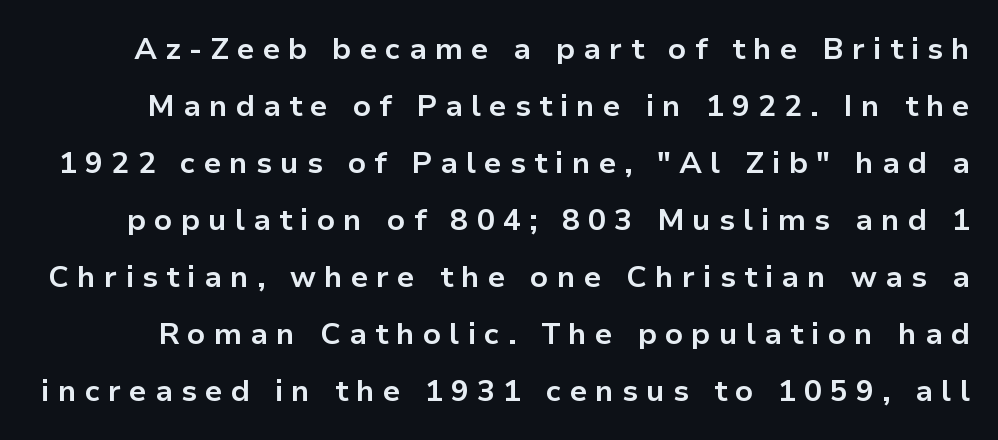
The zone under the glyphs is completely vacant. Do the letters lean? They stand straight. Letterform terminals end flat and unadorned throughout the passage. The tracking jumps out immediately: characters are airy and widely separated.
